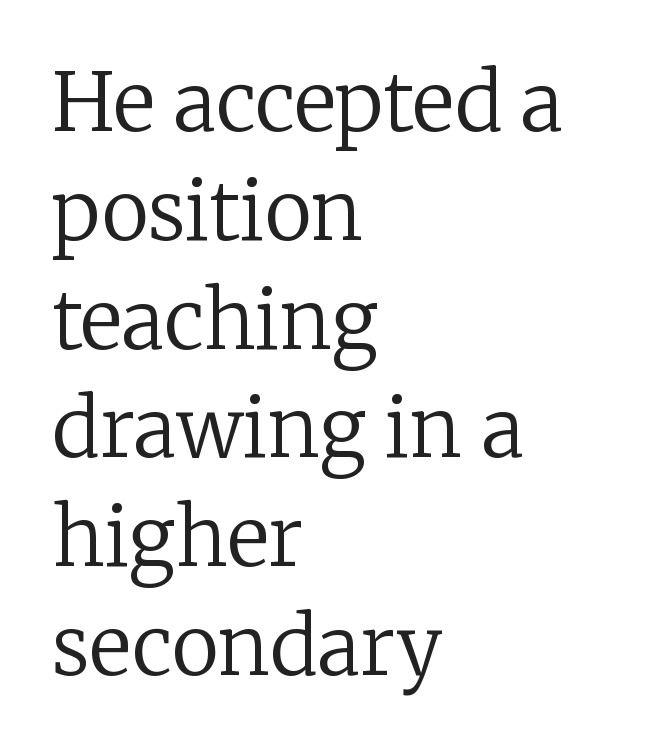
Q: Is the text bold? A: No.
Q: Is the text italic (slanted)? A: No, it is upright.
Q: Is the typeface a serif or a sans-serif typeface? A: Serif.
Q: Is the text underlined? A: No.
Q: How is the paragraph aligned? A: Left-aligned.
Q: Is the spacing between letters normal or unusually wide? A: Normal.
Q: Is the spacing between lines tight, normal or loose? A: Normal.
Q: Width (condensed, normal, or wide)? A: Normal.
Q: Stroke contrast? A: Low.
Q: x-height? A: Medium.
Q: Monospaced? A: No.
